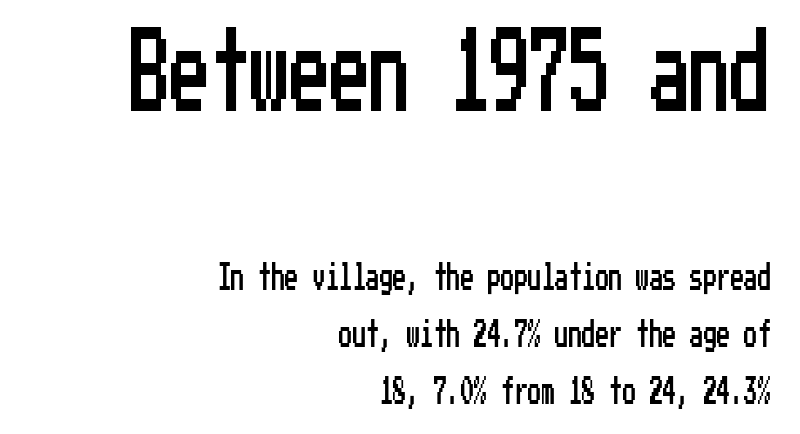
The image shows 80 px condensed sans-serif type, upright; set right-aligned, loose line spacing (2.12x), normal letter spacing, not underlined; the first (top) block is 2.96x larger; low stroke contrast and a medium x-height.
